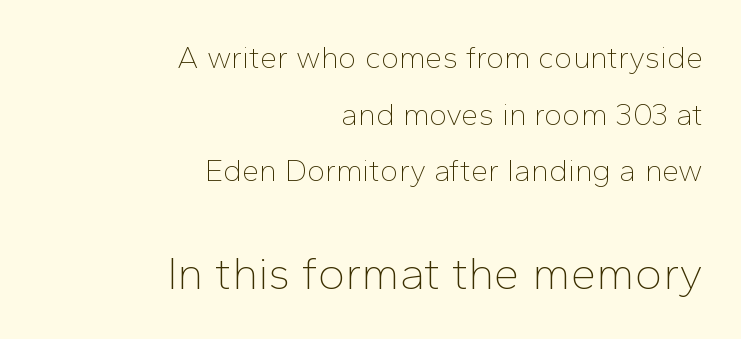
Q: Is the text bold? A: No.
Q: Is the text italic (slanted)? A: No, it is upright.
Q: Is the typeface a serif or a sans-serif typeface? A: Sans-serif.
Q: Is the text underlined? A: No.
Q: How is the paragraph aligned? A: Right-aligned.
Q: Is the spacing between letters normal or unusually wide? A: Normal.
Q: Which block of text is set in a larger size, the first (top) or the second (bottom)? A: The second (bottom) one.
Q: Width (condensed, normal, or wide)? A: Normal.
Q: Stroke contrast? A: Low.
Q: x-height? A: Medium.
Q: Monospaced? A: No.
